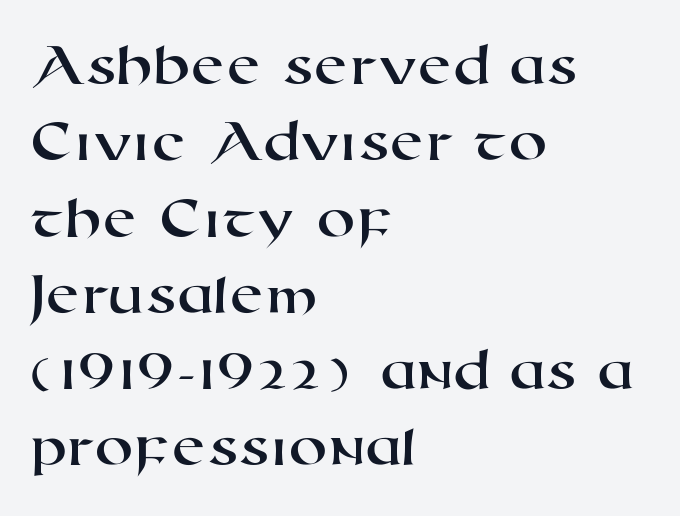
The image shows 62 px wide sans-serif type; set left-aligned, line spacing 1.23x, normal letter spacing, not underlined; high stroke contrast and a medium x-height.
